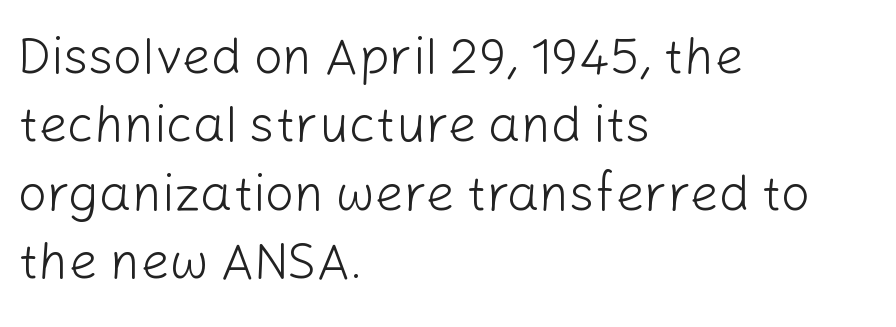
{"serif": "no", "italic": "no", "bold": "no", "weight": "light", "width": "normal", "stroke_contrast": "low", "x_height": "medium", "monospaced": "no", "underline": "no", "align": "left", "line_spacing": "normal", "line_spacing_ratio": 1.34, "letter_spacing": "normal", "letter_spacing_em": 0.0, "glyph_px": 51}
